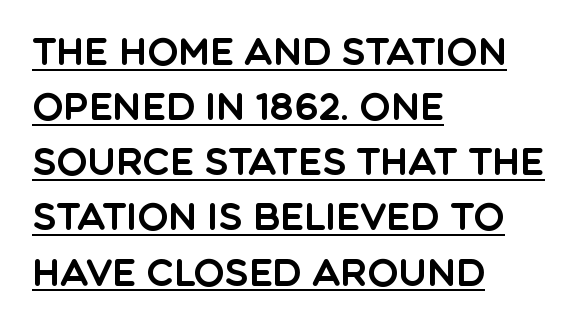
Line beginnings align vertically; line endings do not. Nothing unusual about the tracking: characters are spaced as the font intends. These lines were composed using upright roman letters. The block of text has a typical density, with ordinary space between rows. Has an underline been added? It has. Classification — sans serif.
